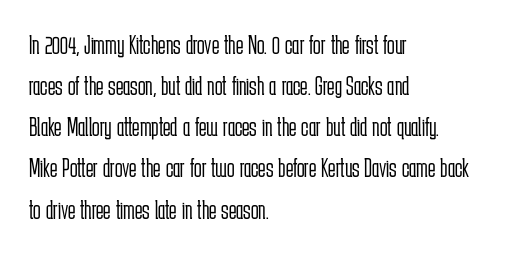
The image shows 28 px light, condensed sans-serif type, upright; set left-aligned, normal line spacing (1.47x), normal letter spacing, not underlined; low stroke contrast and a medium x-height.
